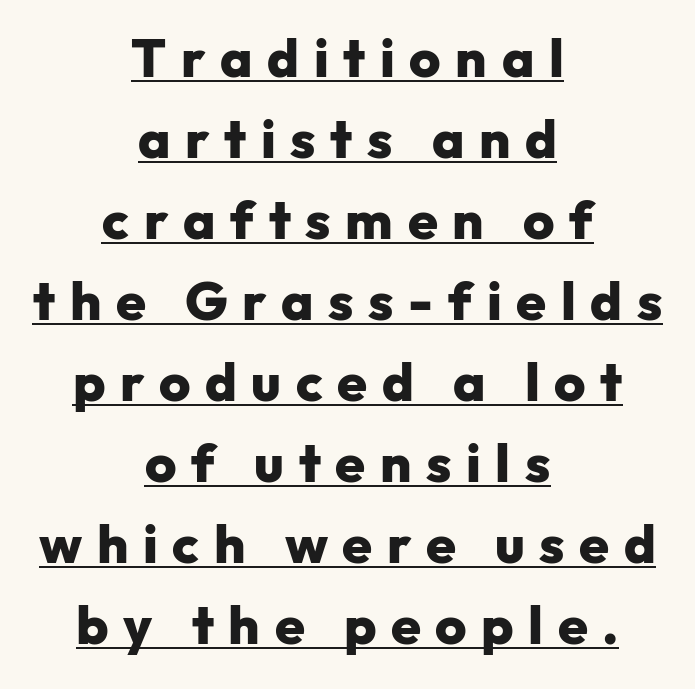
You'd pick this weight for a headline — it's a proper bold. Does the leading feel generous? No, just average. The compositor balanced each line on the midline. Tall strokes in this sample are plumb rather than angled. Is the letter spacing exaggerated? Yes — the characters are pushed far apart. I'd call this a sans setting — the letters go barefoot.
